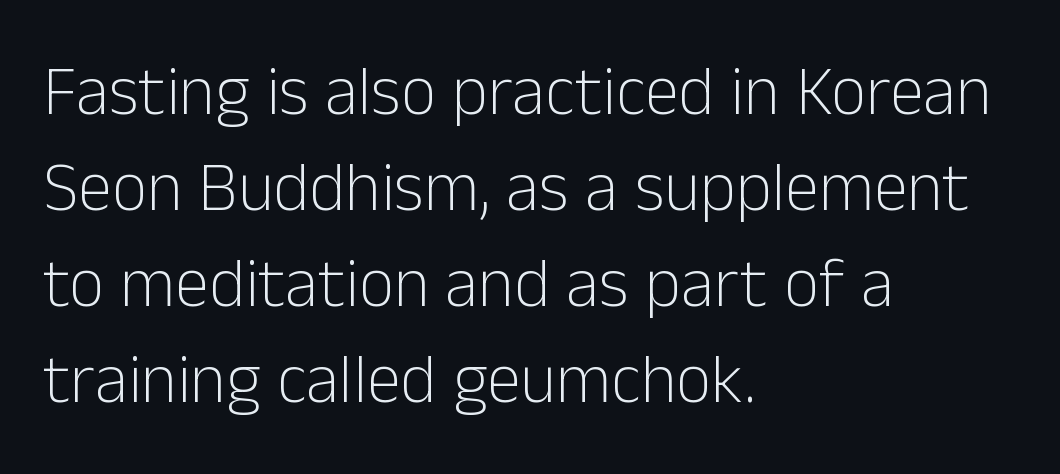
The image shows 69 px light sans-serif type, upright; set left-aligned, normal line spacing (1.39x), normal letter spacing, not underlined; low stroke contrast and a medium x-height.
